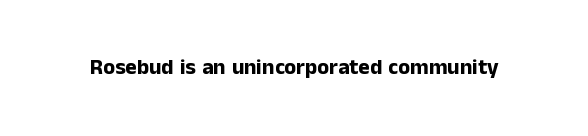
Short note: letters normally spaced. Words float on clear page, feet unadorned. The letters stand upright; this is a roman face. Heavy, bold letterforms.
